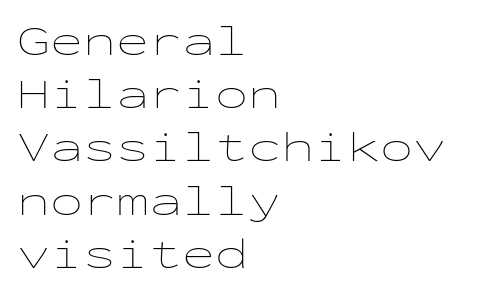
{"italic": "no", "bold": "no", "weight": "thin", "width": "wide", "stroke_contrast": "low", "x_height": "medium", "monospaced": "yes", "underline": "no", "align": "left", "line_spacing_ratio": 1.21, "letter_spacing": "normal", "letter_spacing_em": 0.0, "glyph_px": 44}
